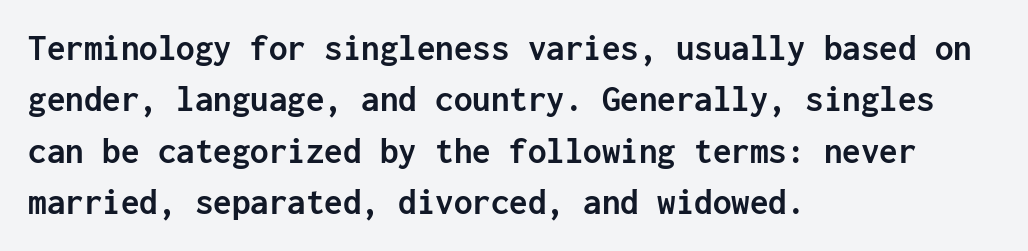
{"serif": "no", "italic": "no", "bold": "yes", "weight": "semibold", "width": "normal", "stroke_contrast": "low", "x_height": "medium", "monospaced": "yes", "underline": "no", "align": "left", "line_spacing": "normal", "line_spacing_ratio": 1.39, "letter_spacing": "normal", "letter_spacing_em": 0.0, "glyph_px": 37}
